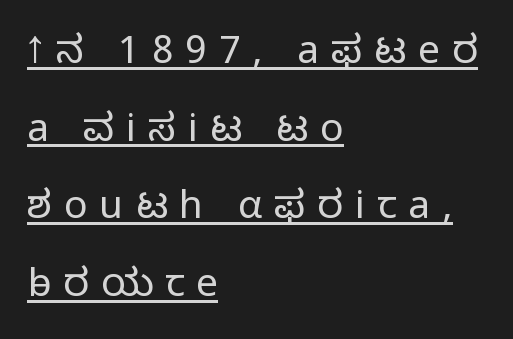
Q: Is the text bold? A: No.
Q: Is the text italic (slanted)? A: No, it is upright.
Q: Is the typeface a serif or a sans-serif typeface? A: Sans-serif.
Q: Is the text underlined? A: Yes.
Q: How is the paragraph aligned? A: Left-aligned.
Q: Is the spacing between letters normal or unusually wide? A: Unusually wide.
Q: Is the spacing between lines tight, normal or loose? A: Loose.
Q: Width (condensed, normal, or wide)? A: Normal.
Q: Stroke contrast? A: Low.
Q: x-height? A: Medium.
Q: Monospaced? A: No.
